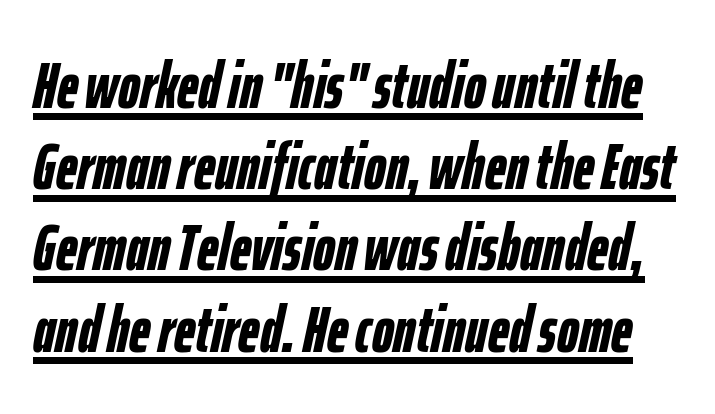
This is oblique type, the kind used for emphasis or titles. Compared with undecorated copy, this sample adds a rule below the words. You could not count columns in this text — the font is proportionally spaced. The line texture is even and compact thanks to regular tracking. These words are printed bold, with thick strokes throughout.
